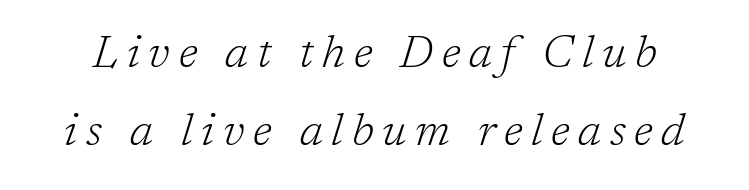
The image shows 45 px light serif type, italic (leaning right); set line spacing 1.73x, not underlined; low stroke contrast and a medium x-height.
